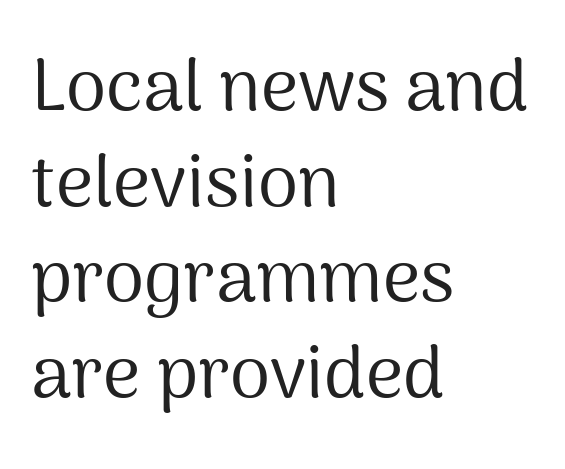
The image shows 73 px regular-weight sans-serif type, upright; set left-aligned, normal line spacing (1.31x), normal letter spacing, not underlined; medium stroke contrast and a medium x-height.
